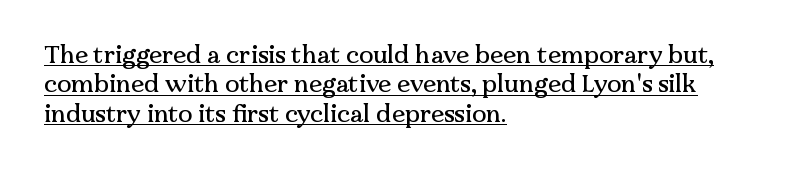
The image shows 24 px text type, upright; set left-aligned, line spacing 1.22x, normal letter spacing, underlined.
